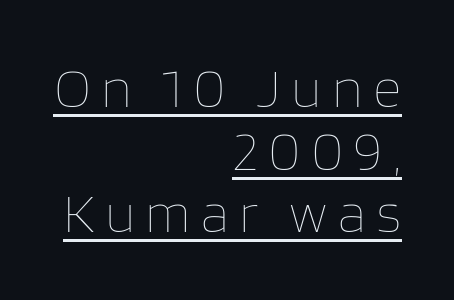
Q: Is the text bold? A: No.
Q: Is the text italic (slanted)? A: No, it is upright.
Q: Is the text underlined? A: Yes.
Q: How is the paragraph aligned? A: Right-aligned.
Q: Is the spacing between lines tight, normal or loose? A: Tight.
Q: Width (condensed, normal, or wide)? A: Normal.
Q: Stroke contrast? A: Low.
Q: x-height? A: Large.
Q: Monospaced? A: No.
